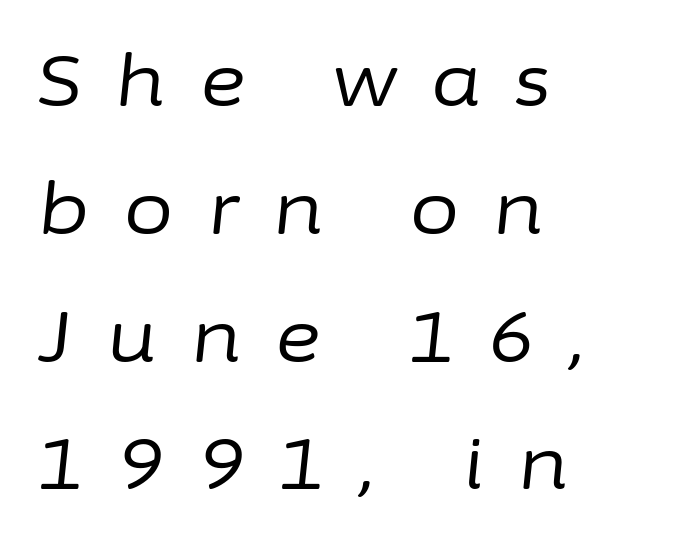
The image shows 71 px regular-weight type, italic (leaning right); set left-aligned, line spacing 1.8x, unusually wide letter spacing (+0.49 em), not underlined; low stroke contrast and a medium x-height.
